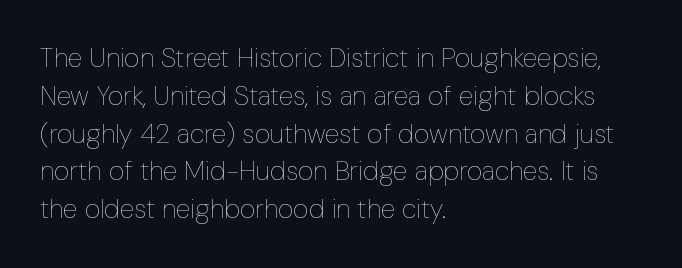
{"italic": "no", "bold": "no", "underline": "no", "align": "left", "line_spacing": "normal", "line_spacing_ratio": 1.4, "letter_spacing": "normal", "letter_spacing_em": 0.0, "glyph_px": 27}
